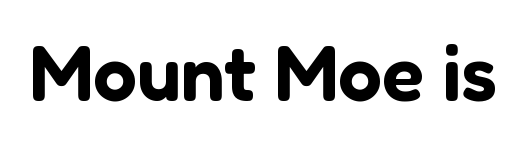
The space directly below the letters is spotless. Serif or sans? Sans — the stroke terminals are bare. The specimen reads as upright at a glance. The letters advance in unequal steps, a hallmark of proportional type. Inter-character spacing is left at the font's built-in metrics.
